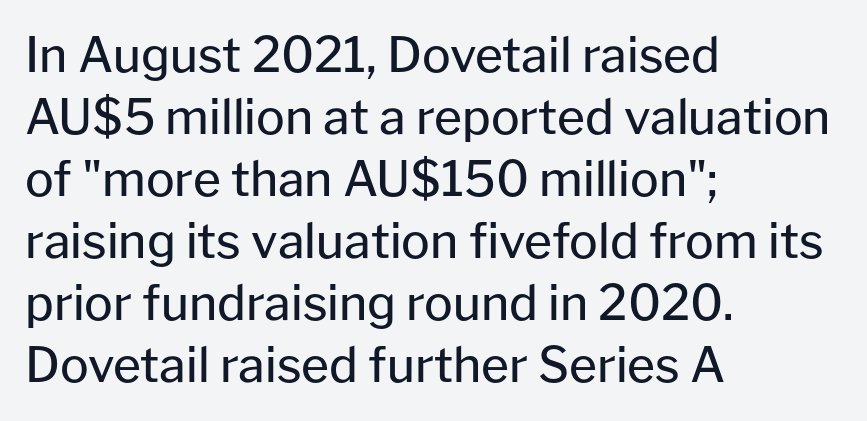
Q: Is the text bold? A: No.
Q: Is the text italic (slanted)? A: No, it is upright.
Q: Is the typeface a serif or a sans-serif typeface? A: Sans-serif.
Q: Is the text underlined? A: No.
Q: How is the paragraph aligned? A: Left-aligned.
Q: Is the spacing between letters normal or unusually wide? A: Normal.
Q: Is the spacing between lines tight, normal or loose? A: Normal.
Q: Width (condensed, normal, or wide)? A: Normal.
Q: Stroke contrast? A: Low.
Q: x-height? A: Medium.
Q: Monospaced? A: No.
